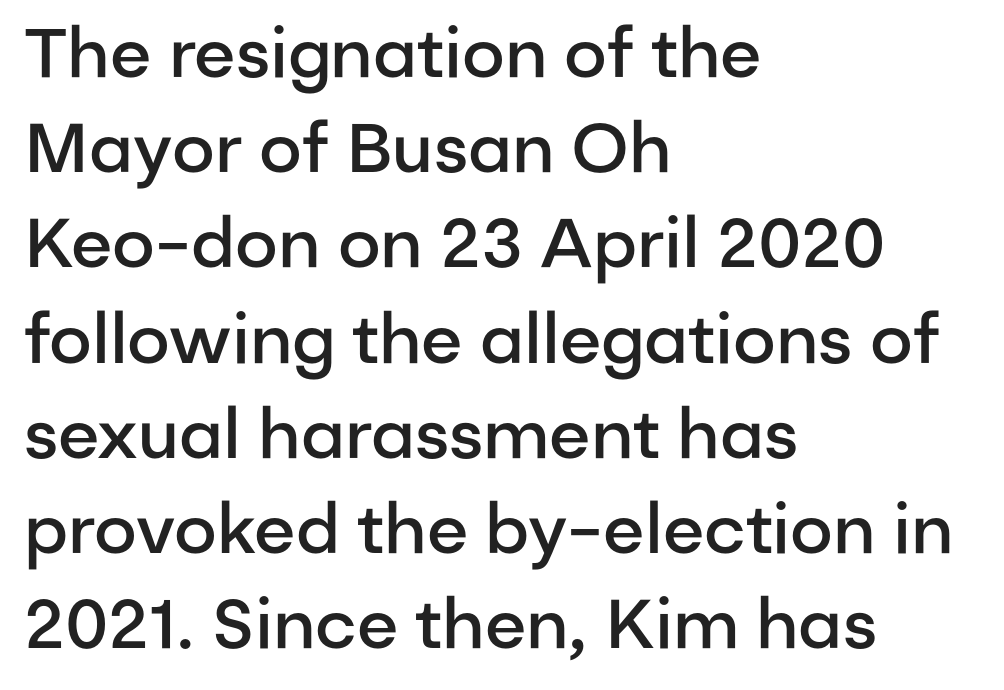
Q: Is the text bold? A: Semi-bold.
Q: Is the text italic (slanted)? A: No, it is upright.
Q: Is the typeface a serif or a sans-serif typeface? A: Sans-serif.
Q: Is the text underlined? A: No.
Q: How is the paragraph aligned? A: Left-aligned.
Q: Is the spacing between letters normal or unusually wide? A: Normal.
Q: Is the spacing between lines tight, normal or loose? A: Normal.
Q: Width (condensed, normal, or wide)? A: Normal.
Q: Stroke contrast? A: Low.
Q: x-height? A: Medium.
Q: Monospaced? A: No.
